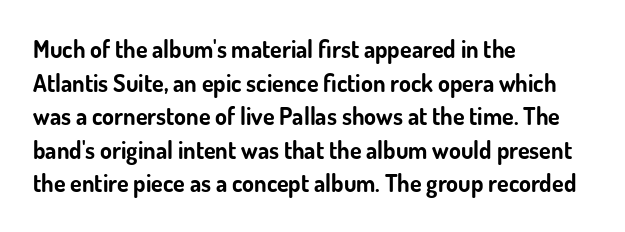
Any mark beneath the type? The region is blank. Regular leading. The face used here is rendered with its standard letterfit. These words are printed bold, with thick strokes throughout. Italic? Not at all — the glyphs are vertical. Left-aligned paragraph, ragged on the right.
